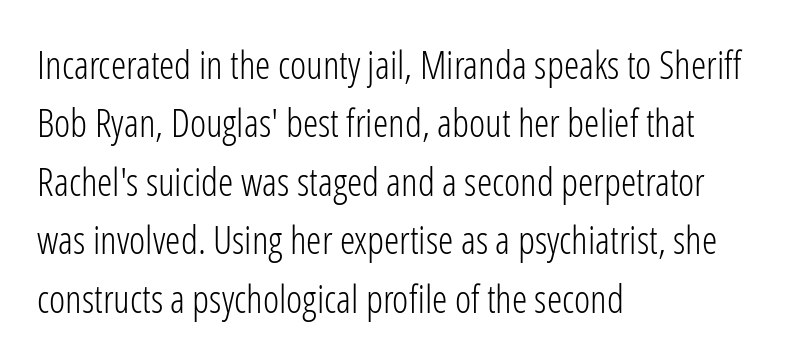
The image shows 39 px light, condensed sans-serif type, upright; set left-aligned, normal line spacing (1.5x), normal letter spacing, not underlined; low stroke contrast and a medium x-height.
